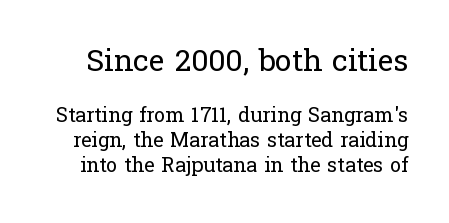
{"serif": "yes", "italic": "no", "bold": "no", "weight": "regular", "width": "normal", "stroke_contrast": "low", "x_height": "medium", "monospaced": "no", "underline": "no", "line_spacing_ratio": 1.24, "letter_spacing": "normal", "letter_spacing_em": 0.0, "larger_block": "first", "size_ratio": 1.5, "glyph_px": 30}
